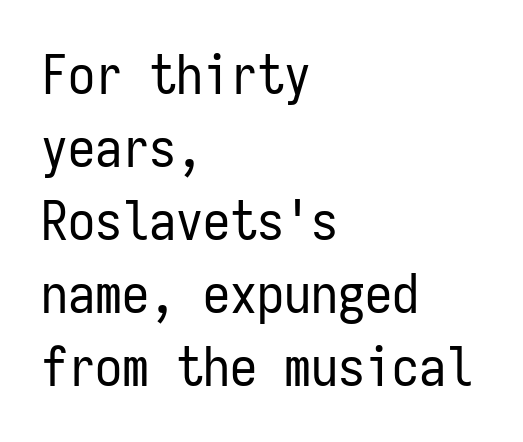
Q: Is the text bold? A: No.
Q: Is the text italic (slanted)? A: No, it is upright.
Q: Is the typeface a serif or a sans-serif typeface? A: Sans-serif.
Q: Is the text underlined? A: No.
Q: How is the paragraph aligned? A: Left-aligned.
Q: Is the spacing between letters normal or unusually wide? A: Normal.
Q: Is the spacing between lines tight, normal or loose? A: Normal.
Q: Width (condensed, normal, or wide)? A: Condensed.
Q: Stroke contrast? A: Low.
Q: x-height? A: Medium.
Q: Monospaced? A: Yes.
